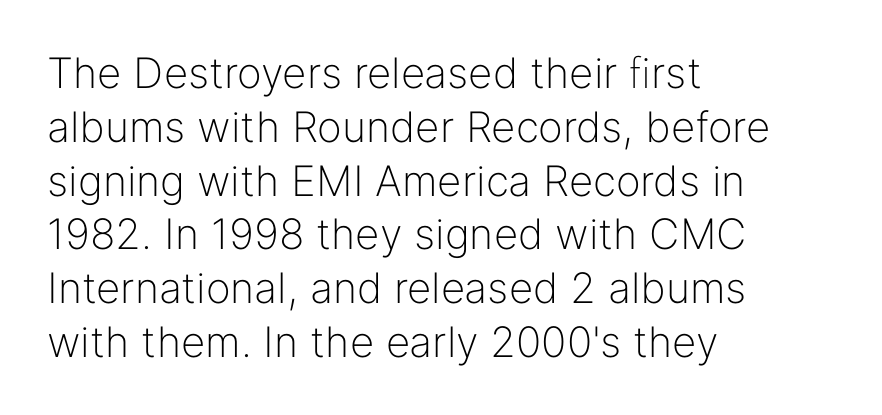
The passage shown stacks its lines at a standard gap. Horizontal alignment here is leftward, the default for most running prose. Summary of weight: not heavy and not bold. Here the glyphs are tracked normally, forming tight word shapes. Each letter keeps its own natural width here, so spacing adapts to shape.
